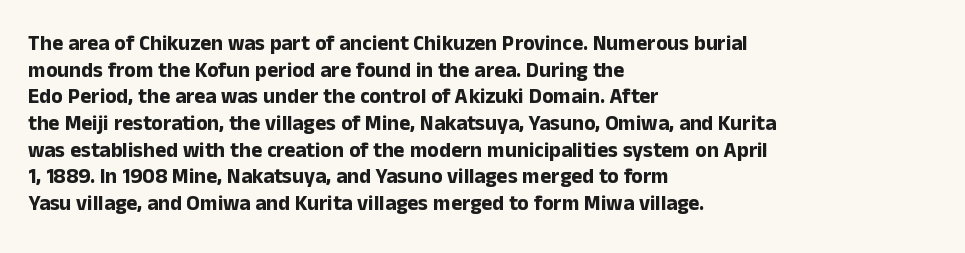
Q: Is the text bold? A: Yes.
Q: Is the text italic (slanted)? A: No, it is upright.
Q: Is the text underlined? A: No.
Q: How is the paragraph aligned? A: Left-aligned.
Q: Is the spacing between letters normal or unusually wide? A: Normal.
Q: Is the spacing between lines tight, normal or loose? A: Normal.
